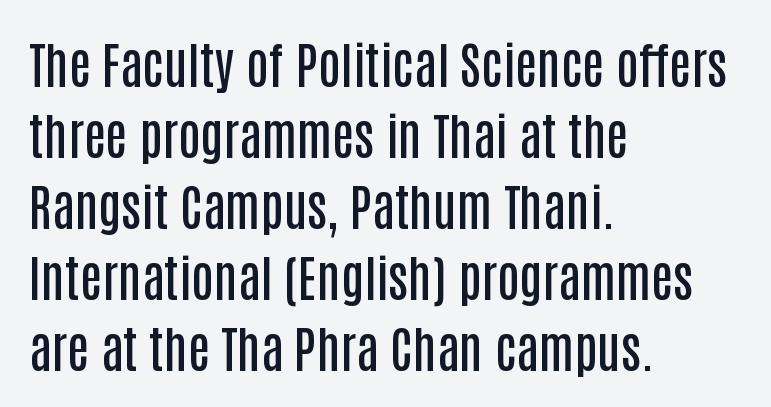
{"serif": "no", "italic": "no", "bold": "semi", "weight": "semibold", "width": "condensed", "stroke_contrast": "low", "x_height": "large", "monospaced": "no", "underline": "no", "align": "left", "line_spacing": "normal", "line_spacing_ratio": 1.42, "letter_spacing": "normal", "letter_spacing_em": 0.0, "glyph_px": 50}
